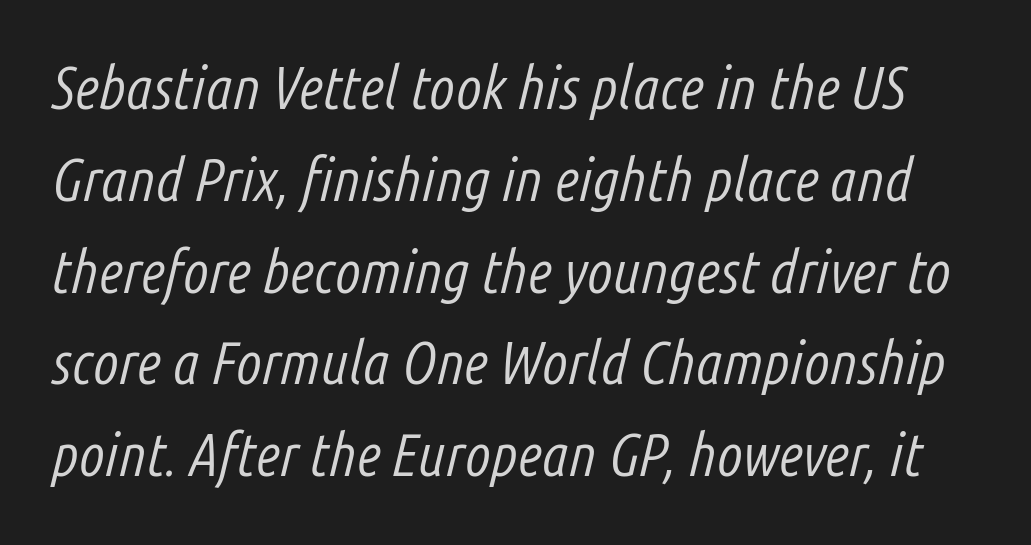
The image shows 60 px light, condensed type, italic (leaning right); set normal line spacing (1.53x), normal letter spacing, not underlined; low stroke contrast and a medium x-height.
